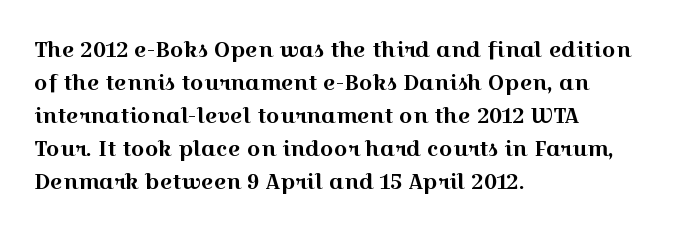
Q: Is the text italic (slanted)? A: No, it is upright.
Q: Is the text underlined? A: No.
Q: How is the paragraph aligned? A: Left-aligned.
Q: Is the spacing between letters normal or unusually wide? A: Normal.
Q: Is the spacing between lines tight, normal or loose? A: Normal.
